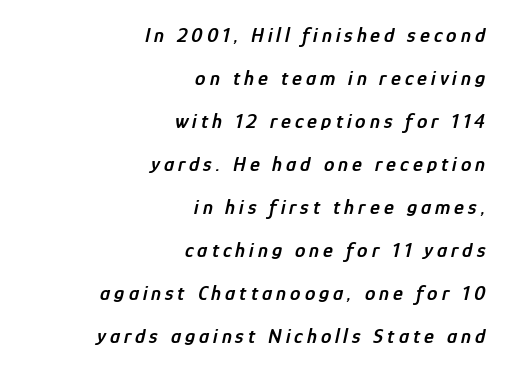
{"italic": "yes", "lean": "right", "slant_degrees": 12, "bold": "semi", "underline": "no", "align": "right", "line_spacing": "loose", "line_spacing_ratio": 2.05, "glyph_px": 21}
